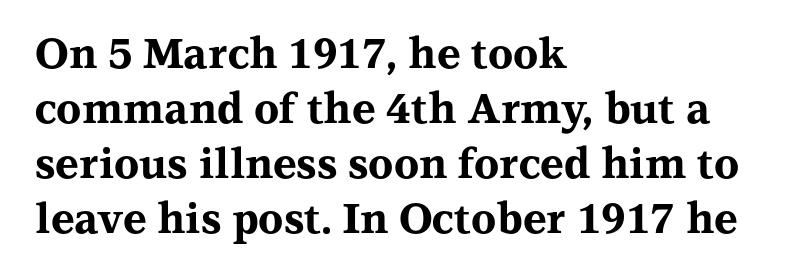
In terms of leading, this rendering sits right in the middle. Thick stems and heavy bowls — unmistakably bold. Observe the serifs anchoring each vertical stroke in this sample. The rag falls on the right side of this text block. A typesetter would call this proportional, since set widths differ per character.
